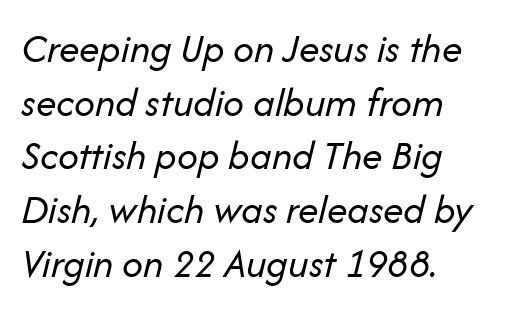
The tracking reads as untouched default to a designer's eye. Rendered with sloped, italic letterforms. Note the varied advance widths — an 'i' is clearly narrower than an 'm'. Whoever set this chose a conventional vertical rhythm. The foot of each line stays bare and open. The ragged edge is on the right, which tells us the setting is flush left.
